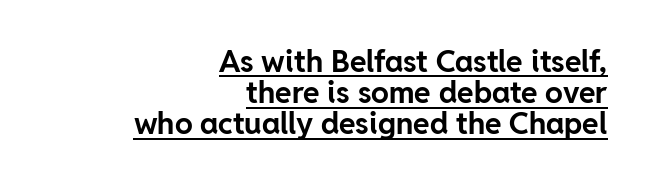
Q: Is the text bold? A: Yes.
Q: Is the text italic (slanted)? A: No, it is upright.
Q: Is the typeface a serif or a sans-serif typeface? A: Sans-serif.
Q: Is the text underlined? A: Yes.
Q: How is the paragraph aligned? A: Right-aligned.
Q: Is the spacing between letters normal or unusually wide? A: Normal.
Q: Is the spacing between lines tight, normal or loose? A: Tight.
Q: Width (condensed, normal, or wide)? A: Normal.
Q: Stroke contrast? A: Low.
Q: x-height? A: Medium.
Q: Monospaced? A: No.
